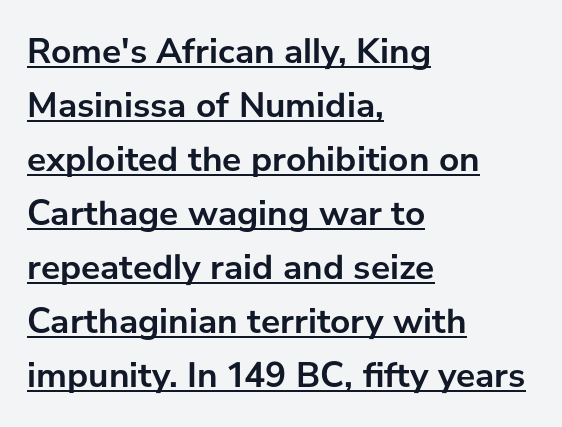
Q: Is the text bold? A: Yes.
Q: Is the text italic (slanted)? A: No, it is upright.
Q: Is the typeface a serif or a sans-serif typeface? A: Sans-serif.
Q: Is the text underlined? A: Yes.
Q: How is the paragraph aligned? A: Left-aligned.
Q: Is the spacing between letters normal or unusually wide? A: Normal.
Q: Is the spacing between lines tight, normal or loose? A: Normal.
Q: Width (condensed, normal, or wide)? A: Normal.
Q: Stroke contrast? A: Low.
Q: x-height? A: Medium.
Q: Monospaced? A: No.
